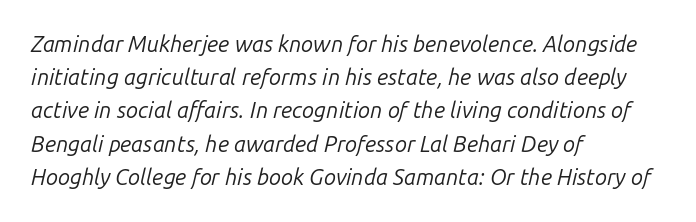
The glyphs look as if they've been sheared to an angle. Horizontal bands of white between lines are of average thickness. Line beginnings align vertically; line endings do not. The letters look calm and open, with moderate or lighter stems. Descender tails drop into unmarked territory. The passage shown has conventional tracking throughout.
